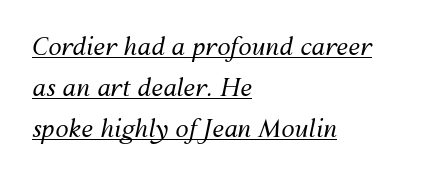
Q: Is the text bold? A: No.
Q: Is the text italic (slanted)? A: Yes, it leans right by about 12 degrees.
Q: Is the text underlined? A: Yes.
Q: How is the paragraph aligned? A: Left-aligned.
Q: Is the spacing between letters normal or unusually wide? A: Normal.
Q: Is the spacing between lines tight, normal or loose? A: Normal.
